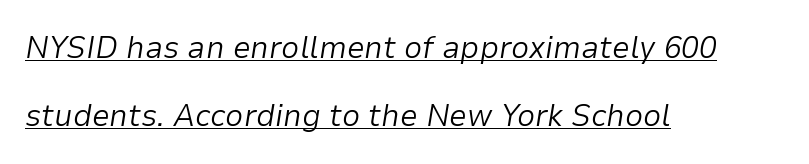
The image shows 32 px light type, italic (leaning right); set left-aligned, loose line spacing (2.13x), normal letter spacing, underlined; low stroke contrast and a medium x-height.
